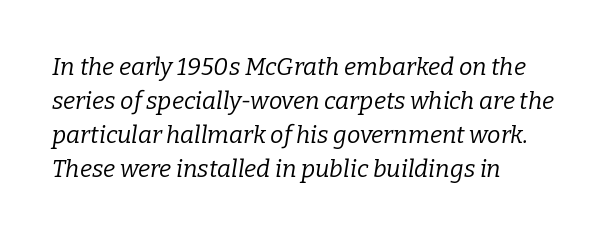
Q: Is the text bold? A: No.
Q: Is the text italic (slanted)? A: Yes, it leans right by about 9 degrees.
Q: Is the text underlined? A: No.
Q: How is the paragraph aligned? A: Left-aligned.
Q: Is the spacing between letters normal or unusually wide? A: Normal.
Q: Is the spacing between lines tight, normal or loose? A: Normal.
